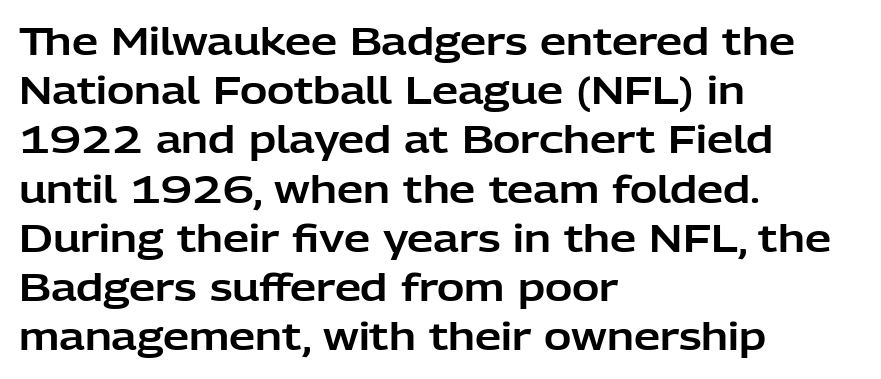
Q: Is the text italic (slanted)? A: No, it is upright.
Q: Is the typeface a serif or a sans-serif typeface? A: Sans-serif.
Q: Is the text underlined? A: No.
Q: How is the paragraph aligned? A: Left-aligned.
Q: Is the spacing between letters normal or unusually wide? A: Normal.
Q: Is the spacing between lines tight, normal or loose? A: Normal.
Q: Width (condensed, normal, or wide)? A: Normal.
Q: Stroke contrast? A: Low.
Q: x-height? A: Medium.
Q: Monospaced? A: No.
